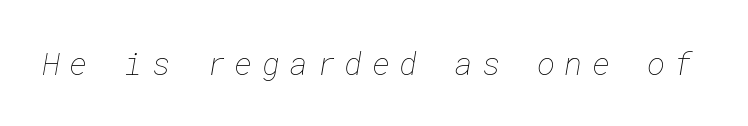
Characters follow at a spacing far wider than the type designer built in. The string is rendered with underlining switched off. These glyphs show unthickened strokes, regular width or finer.
